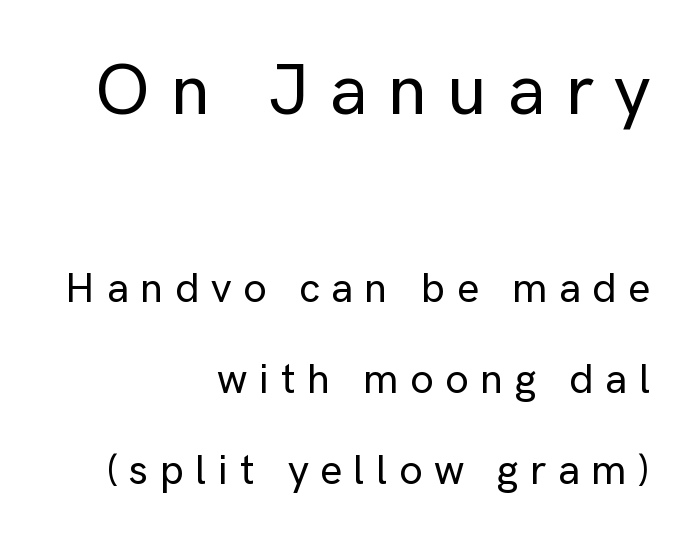
The image shows 73 px sans-serif type, upright; set right-aligned, loose line spacing (2.16x), unusually wide letter spacing (+0.27 em), not underlined; the first (top) block is 1.74x larger; low stroke contrast and a medium x-height.
